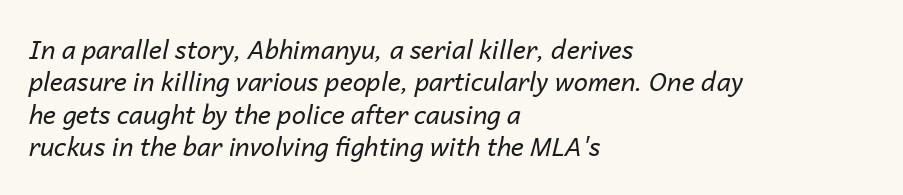
Q: Is the text bold? A: No.
Q: Is the text italic (slanted)? A: Yes, it leans right by about 14 degrees.
Q: Is the text underlined? A: No.
Q: How is the paragraph aligned? A: Left-aligned.
Q: Is the spacing between letters normal or unusually wide? A: Normal.
Q: Is the spacing between lines tight, normal or loose? A: Normal.
